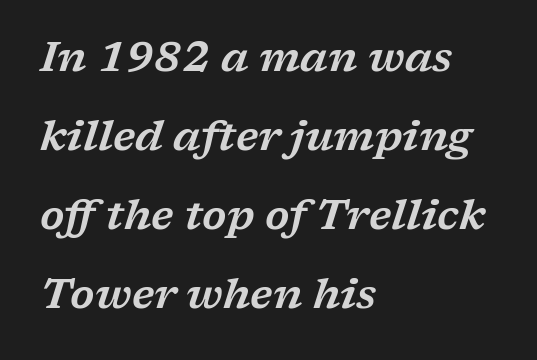
Q: Is the text italic (slanted)? A: Yes, it leans right by about 17 degrees.
Q: Is the typeface a serif or a sans-serif typeface? A: Serif.
Q: Is the text underlined? A: No.
Q: How is the paragraph aligned? A: Left-aligned.
Q: Is the spacing between letters normal or unusually wide? A: Normal.
Q: Width (condensed, normal, or wide)? A: Wide.
Q: Stroke contrast? A: Low.
Q: x-height? A: Medium.
Q: Monospaced? A: No.
